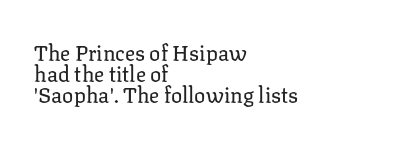
{"italic": "no", "bold": "no", "underline": "no", "align": "left", "line_spacing": "tight", "line_spacing_ratio": 0.99, "letter_spacing": "normal", "letter_spacing_em": 0.0, "glyph_px": 21}
